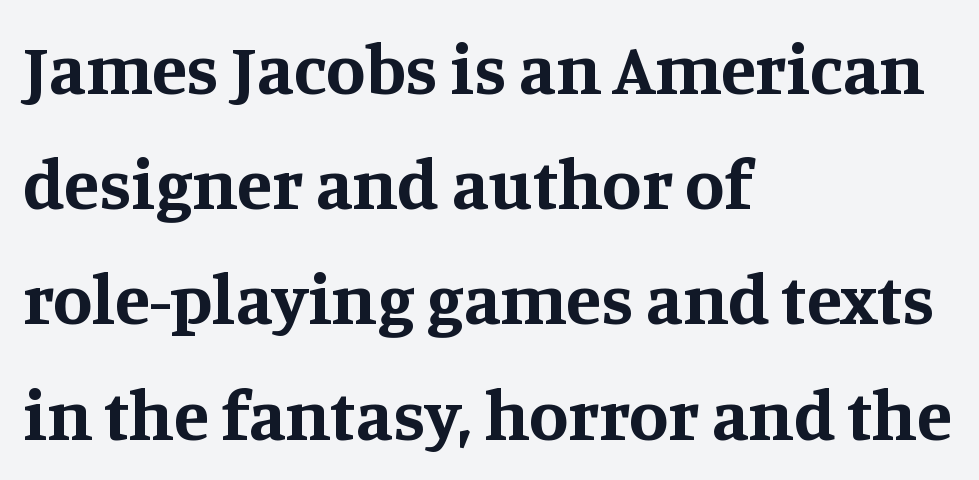
Caption: multi-line text, flush left, ragged right. The gap between lines stays unmarked. Every character sits straight up, as roman type does. Tracking value appears to be zero — textbook default spacing. Note the varied advance widths — an 'i' is clearly narrower than an 'm'. Is there much room between lines? A standard amount, neither cramped nor airy.
